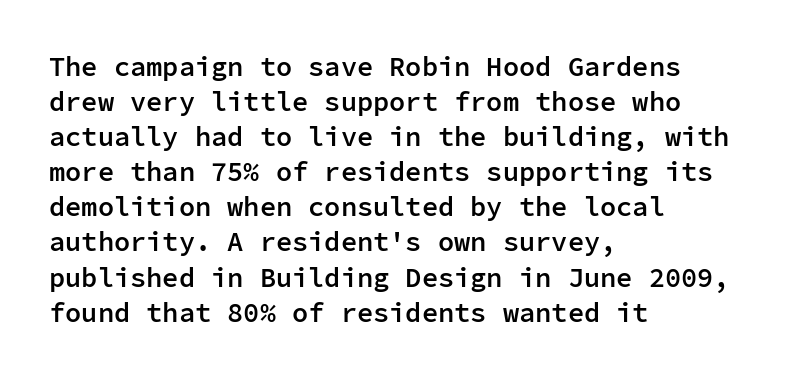
Heft: intermediate — a semibold. How are the letters spaced? Ordinarily, with no added tracking. A typesetter would call this leading conventional body-copy spacing. These lines are set flush left with a ragged right edge. No word sits above an underline. Posture: vertical.
